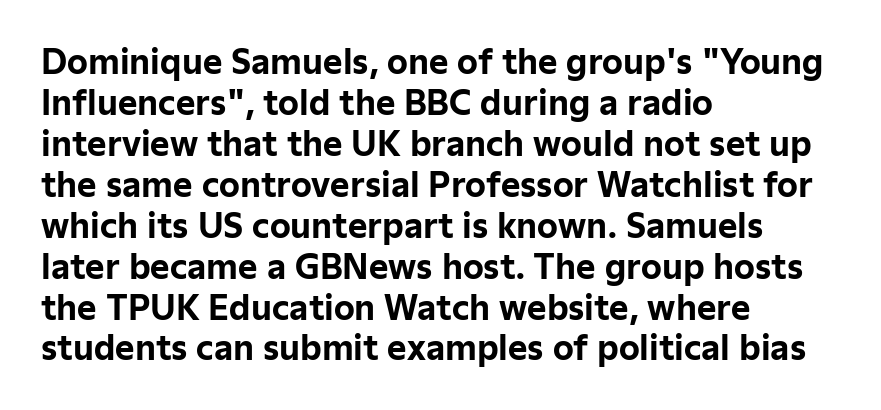
Q: Is the text bold? A: Yes.
Q: Is the text italic (slanted)? A: No, it is upright.
Q: Is the typeface a serif or a sans-serif typeface? A: Sans-serif.
Q: Is the text underlined? A: No.
Q: How is the paragraph aligned? A: Left-aligned.
Q: Is the spacing between letters normal or unusually wide? A: Normal.
Q: Width (condensed, normal, or wide)? A: Normal.
Q: Stroke contrast? A: Low.
Q: x-height? A: Medium.
Q: Monospaced? A: No.
